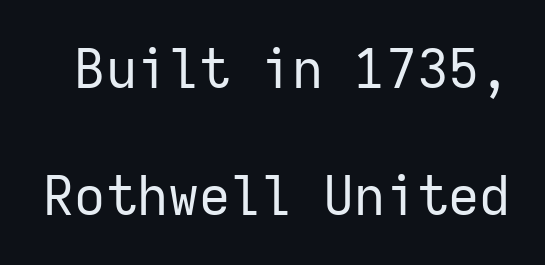
The image shows 54 px regular-weight sans-serif type, upright, monospaced; set loose line spacing (2.35x), normal letter spacing, not underlined; low stroke contrast and a medium x-height.
